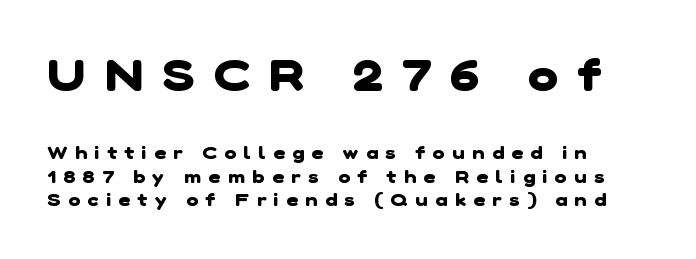
Q: Is the text bold? A: Yes.
Q: Is the typeface a serif or a sans-serif typeface? A: Sans-serif.
Q: Is the text underlined? A: No.
Q: How is the paragraph aligned? A: Left-aligned.
Q: Is the spacing between letters normal or unusually wide? A: Unusually wide.
Q: Is the spacing between lines tight, normal or loose? A: Normal.
Q: Which block of text is set in a larger size, the first (top) or the second (bottom)? A: The first (top) one.
Q: Width (condensed, normal, or wide)? A: Normal.
Q: Stroke contrast? A: Low.
Q: x-height? A: Medium.
Q: Monospaced? A: No.
